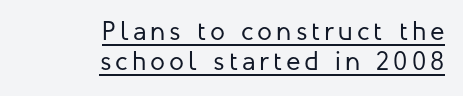
Q: Is the text bold? A: No.
Q: Is the text italic (slanted)? A: No, it is upright.
Q: Is the text underlined? A: Yes.
Q: How is the paragraph aligned? A: Right-aligned.
Q: Is the spacing between lines tight, normal or loose? A: Tight.
